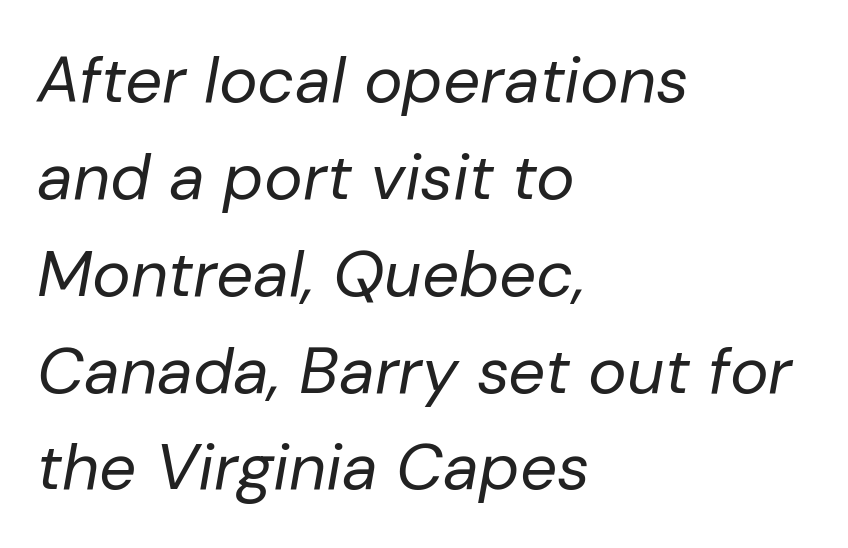
{"italic": "yes", "lean": "right", "slant_degrees": 10, "bold": "no", "weight": "regular", "width": "normal", "stroke_contrast": "low", "x_height": "medium", "monospaced": "no", "underline": "no", "align": "left", "line_spacing": "normal", "line_spacing_ratio": 1.49, "letter_spacing": "normal", "letter_spacing_em": 0.0, "glyph_px": 65}
